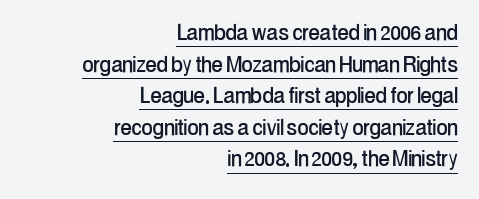
Nothing unusual about the tracking: characters are spaced as the font intends. The rag falls on the left side of this text block. Beneath each row of characters lies a ruled line. Tall strokes in this sample are plumb rather than angled.
